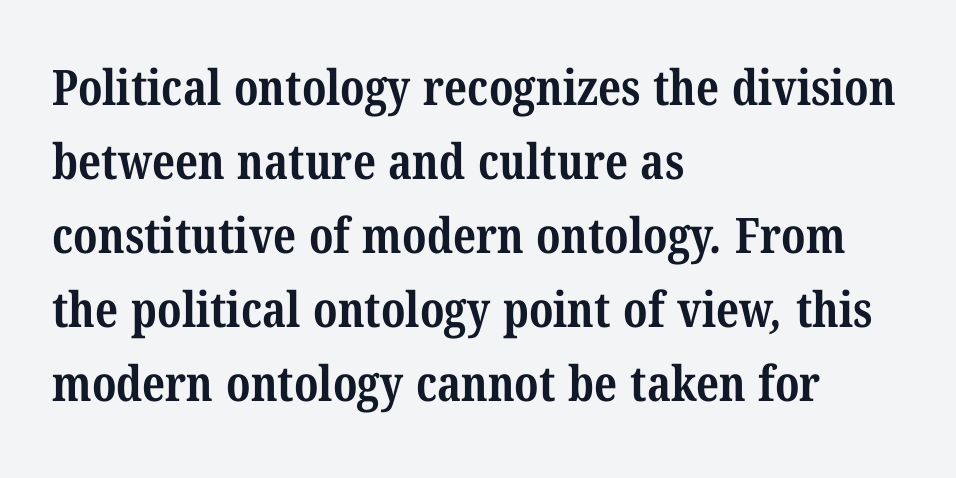
{"serif": "yes", "bold": "yes", "weight": "bold", "width": "condensed", "stroke_contrast": "medium", "x_height": "medium", "monospaced": "no", "underline": "no", "align": "left", "line_spacing": "normal", "line_spacing_ratio": 1.51, "letter_spacing": "normal", "letter_spacing_em": 0.0, "glyph_px": 49}
